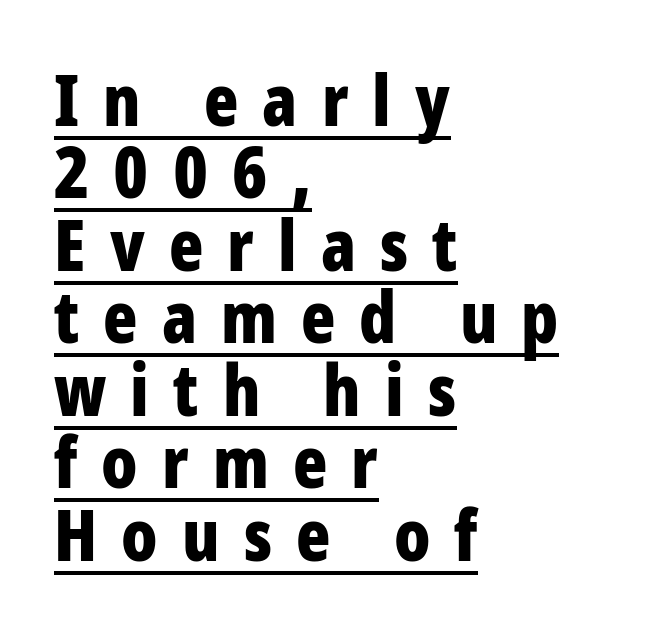
{"serif": "no", "italic": "no", "bold": "yes", "weight": "bold", "width": "condensed", "stroke_contrast": "low", "x_height": "large", "monospaced": "no", "underline": "yes", "align": "left", "line_spacing": "tight", "line_spacing_ratio": 1.02, "letter_spacing": "wide", "letter_spacing_em": 0.34, "glyph_px": 71}
